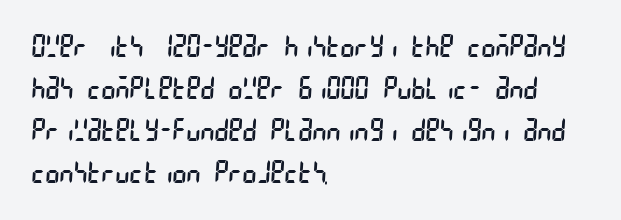
{"serif": "no", "bold": "no", "weight": "regular", "width": "condensed", "stroke_contrast": "low", "x_height": "large", "underline": "no", "align": "left", "line_spacing": "normal", "line_spacing_ratio": 1.4, "letter_spacing": "normal", "letter_spacing_em": 0.0, "glyph_px": 30}
